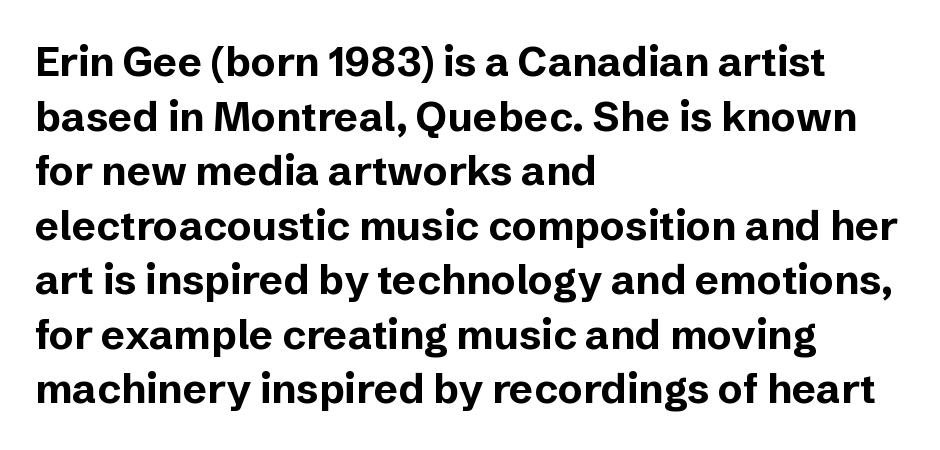
{"serif": "no", "italic": "no", "bold": "yes", "weight": "bold", "width": "normal", "stroke_contrast": "low", "x_height": "medium", "monospaced": "no", "underline": "no", "align": "left", "line_spacing": "normal", "line_spacing_ratio": 1.33, "letter_spacing": "normal", "letter_spacing_em": 0.0, "glyph_px": 41}
